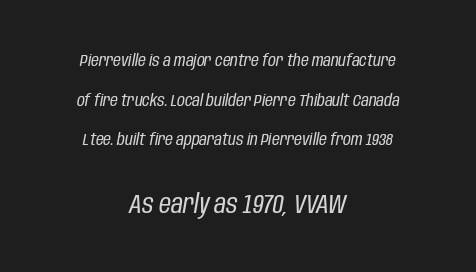
The image shows 26 px text type, italic (leaning right); set centered, loose line spacing (2.33x), normal letter spacing, not underlined; the second (bottom) block is 1.53x larger.
